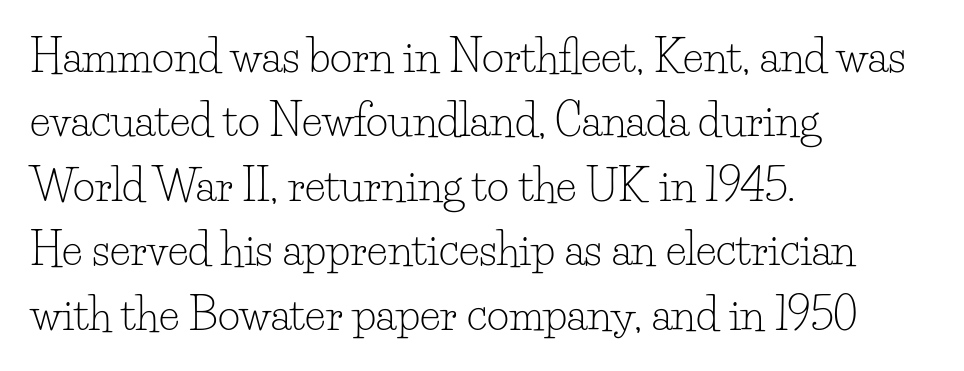
A normal amount of white space separates one row of letters from the next. Has an underline been added? It has not. The face used here is proportionally spaced, like ordinary book or web type. A typesetter would label this face a serif.
